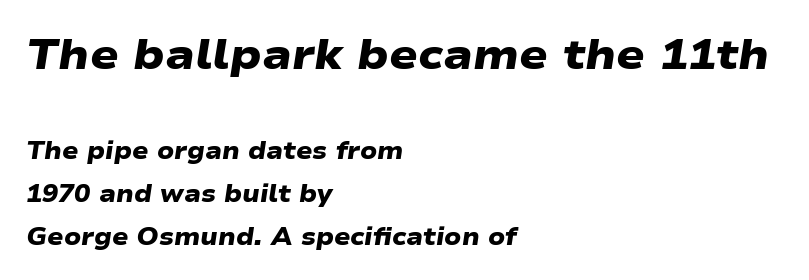
The image shows 42 px heavy, wide sans-serif type; set left-aligned, line spacing 1.78x, normal letter spacing, not underlined; the first (top) block is 1.75x larger; low stroke contrast and a medium x-height.
